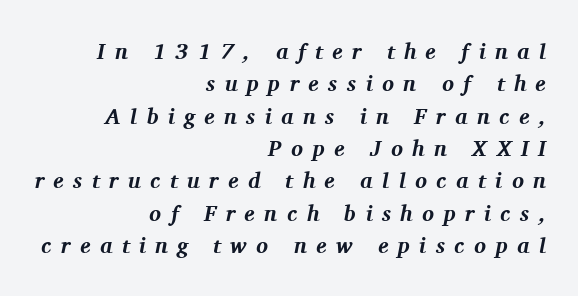
The image shows 22 px bold type, italic (leaning right); set right-aligned, normal line spacing (1.47x), unusually wide letter spacing (+0.43 em), not underlined.
